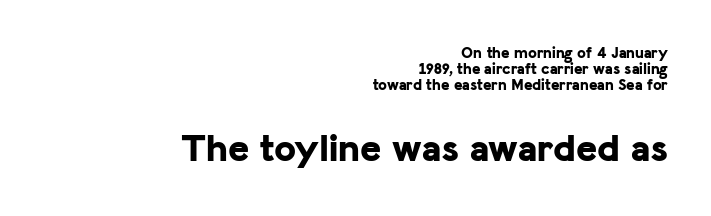
{"serif": "no", "italic": "no", "bold": "yes", "weight": "bold", "width": "normal", "stroke_contrast": "low", "x_height": "medium", "monospaced": "no", "underline": "no", "align": "right", "line_spacing": "tight", "line_spacing_ratio": 1.01, "letter_spacing": "normal", "letter_spacing_em": 0.0, "larger_block": "second", "size_ratio": 2.5, "glyph_px": 40}
